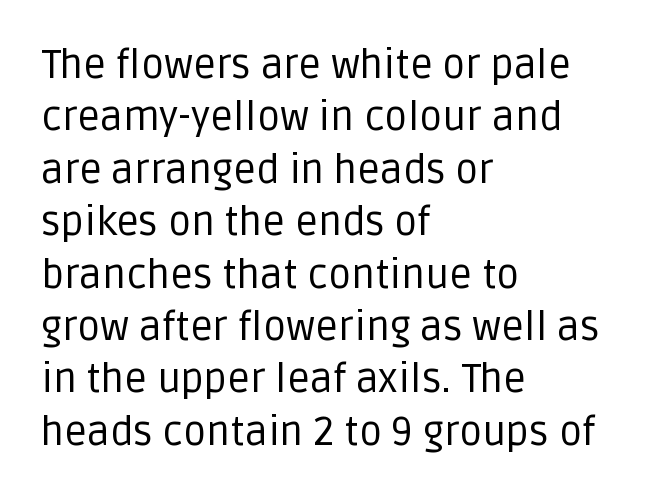
Q: Is the text bold? A: No.
Q: Is the text italic (slanted)? A: No, it is upright.
Q: Is the typeface a serif or a sans-serif typeface? A: Sans-serif.
Q: Is the text underlined? A: No.
Q: How is the paragraph aligned? A: Left-aligned.
Q: Is the spacing between letters normal or unusually wide? A: Normal.
Q: Is the spacing between lines tight, normal or loose? A: Normal.
Q: Width (condensed, normal, or wide)? A: Normal.
Q: Stroke contrast? A: Low.
Q: x-height? A: Large.
Q: Monospaced? A: No.
